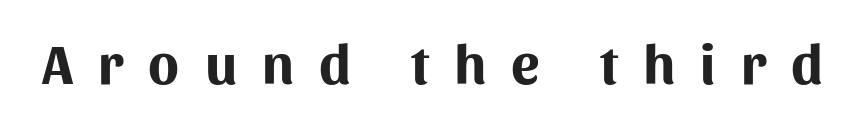
Q: Is the text bold? A: Yes.
Q: Is the text italic (slanted)? A: No, it is upright.
Q: Is the typeface a serif or a sans-serif typeface? A: Sans-serif.
Q: Is the text underlined? A: No.
Q: Is the spacing between letters normal or unusually wide? A: Unusually wide.
Q: Width (condensed, normal, or wide)? A: Normal.
Q: Stroke contrast? A: Medium.
Q: x-height? A: Medium.
Q: Monospaced? A: No.
